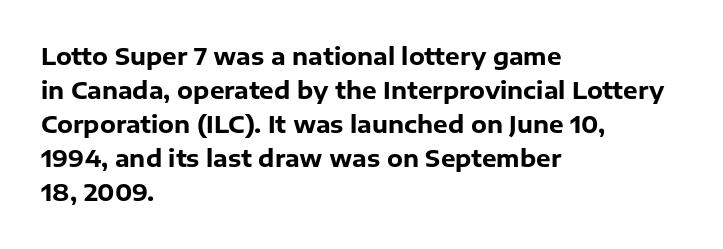
The image shows 23 px bold type, upright; set left-aligned, normal line spacing (1.48x), normal letter spacing, not underlined.
